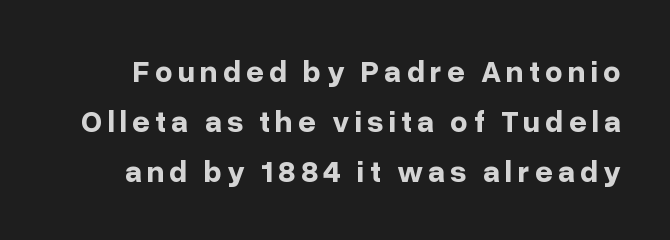
The image shows 31 px bold sans-serif type, upright; set normal line spacing (1.61x), not underlined; low stroke contrast and a medium x-height.
